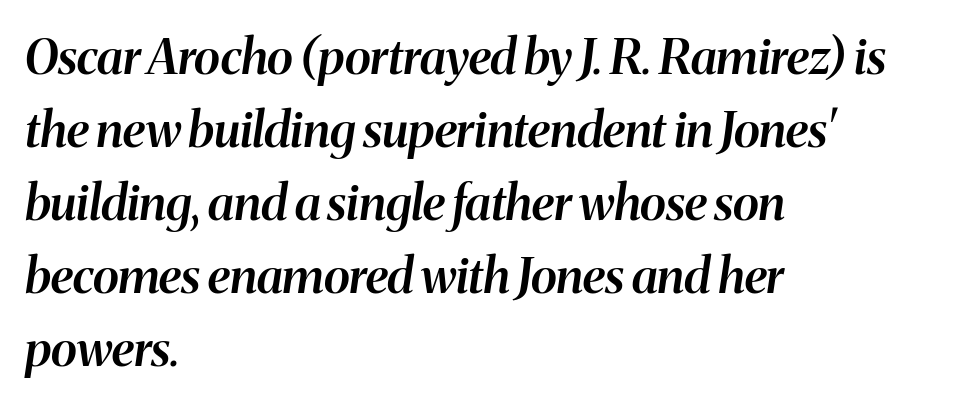
The image shows 49 px semibold type, italic (leaning right); set left-aligned, normal line spacing (1.49x), normal letter spacing, not underlined; medium stroke contrast and a medium x-height.
